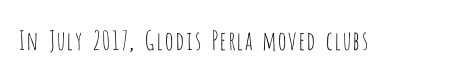
A roman cut, with each character standing at attention. Decoration check: the copy has no underline. The gaps between neighbouring characters are ordinary and unremarkable. Bold? No — there's no thickening of the strokes.
